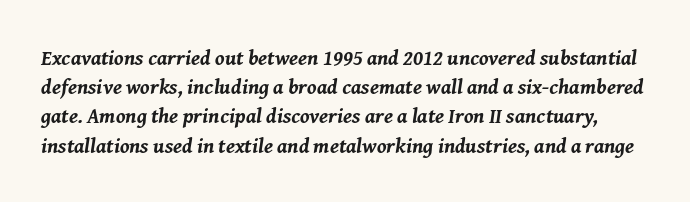
Q: Is the text bold? A: Yes.
Q: Is the text italic (slanted)? A: Yes, it leans right by about 8 degrees.
Q: Is the text underlined? A: No.
Q: Is the spacing between letters normal or unusually wide? A: Normal.
Q: Is the spacing between lines tight, normal or loose? A: Normal.
